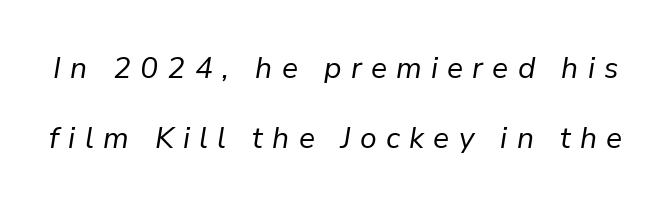
Q: Is the text bold? A: No.
Q: Is the text italic (slanted)? A: Yes, it leans right by about 9 degrees.
Q: Is the text underlined? A: No.
Q: Is the spacing between letters normal or unusually wide? A: Unusually wide.
Q: Is the spacing between lines tight, normal or loose? A: Loose.
Q: Width (condensed, normal, or wide)? A: Normal.
Q: Stroke contrast? A: Low.
Q: x-height? A: Medium.
Q: Monospaced? A: No.
